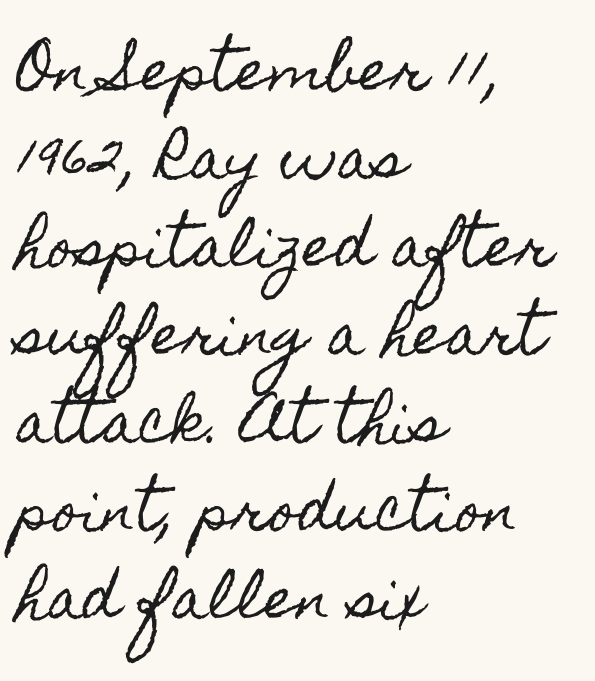
The vertical gap from one line to the next is medium. This sample has the flowing, uneven cadence of proportional lettering. The foot of each line stays bare and open. Left-aligned paragraph, ragged on the right. Here the glyphs are tracked normally, forming tight word shapes.
